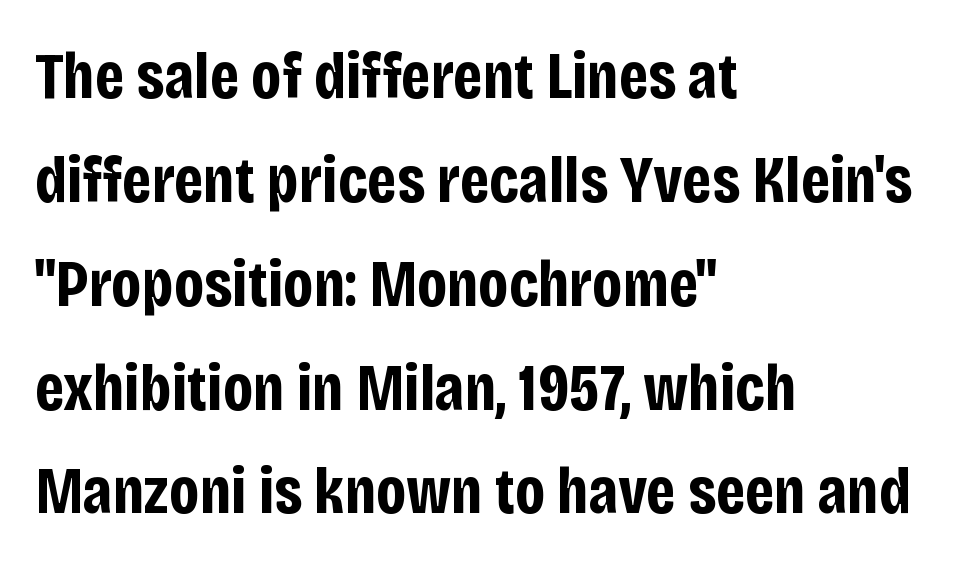
The image shows 67 px bold, condensed sans-serif type, upright; set left-aligned, normal line spacing (1.55x), normal letter spacing, not underlined; low stroke contrast and a large x-height.
